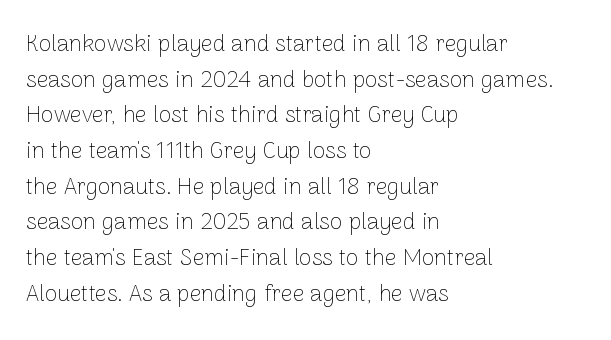
{"italic": "no", "bold": "no", "underline": "no", "align": "left", "line_spacing": "normal", "line_spacing_ratio": 1.55, "letter_spacing": "normal", "letter_spacing_em": 0.0, "glyph_px": 23}
